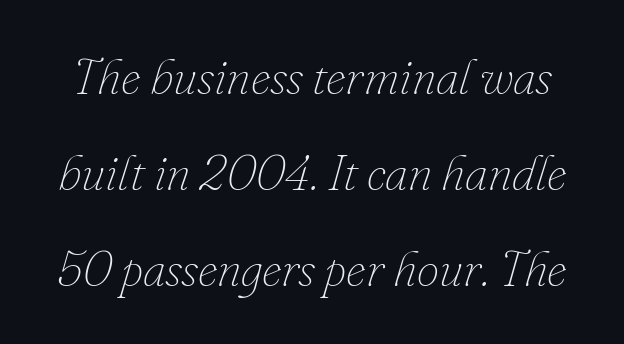
The image shows 50 px thin type, italic (leaning right); set loose line spacing (1.92x), normal letter spacing, not underlined; low stroke contrast and a small x-height.
